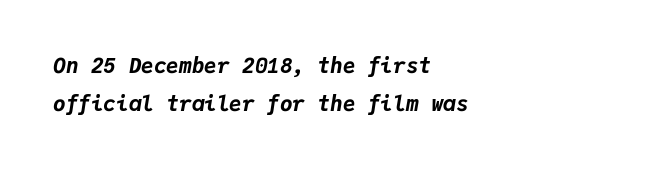
The image shows 21 px bold type, italic (leaning right); set left-aligned, line spacing 1.79x, normal letter spacing, not underlined.
